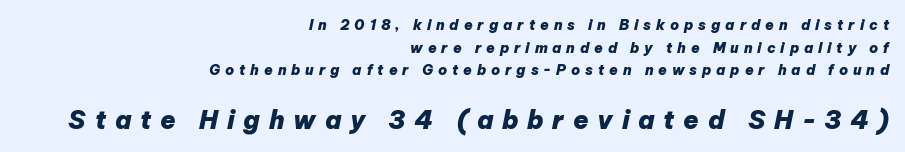
The image shows 25 px bold type, italic (leaning right); set right-aligned, normal line spacing (1.61x), unusually wide letter spacing (+0.35 em), not underlined; the second (bottom) block is 1.79x larger.
